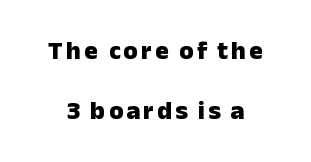
The strokes are fattened all the way to bold. Students, observe: this is what heavily led, spacious text looks like. Does the lettering tilt? It doesn't — this is upright. Words float on clear page, feet unadorned.
